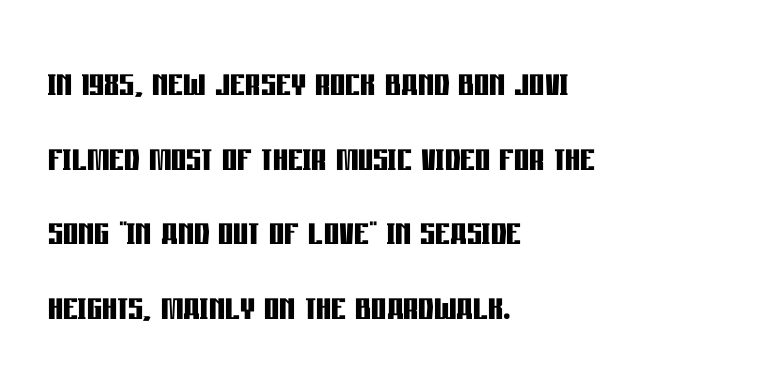
The image shows 47 px semibold, condensed sans-serif type, upright; set left-aligned, normal line spacing (1.59x), normal letter spacing, not underlined; low stroke contrast and a large x-height.
